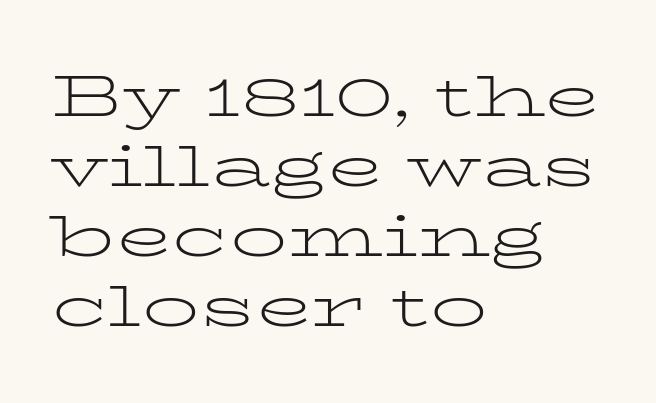
The image shows 57 px light, wide serif type, upright; set left-aligned, line spacing 1.23x, normal letter spacing, not underlined; low stroke contrast and a medium x-height.
